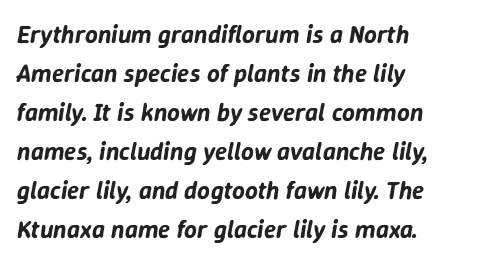
In terms of letterspacing, this is plain default setting. When letters slant like this, we call the style italic. Compared with typical paragraphs, the rows here are spaced about the same. Beneath every word, the page is bare. Left-aligned paragraph, ragged on the right.
